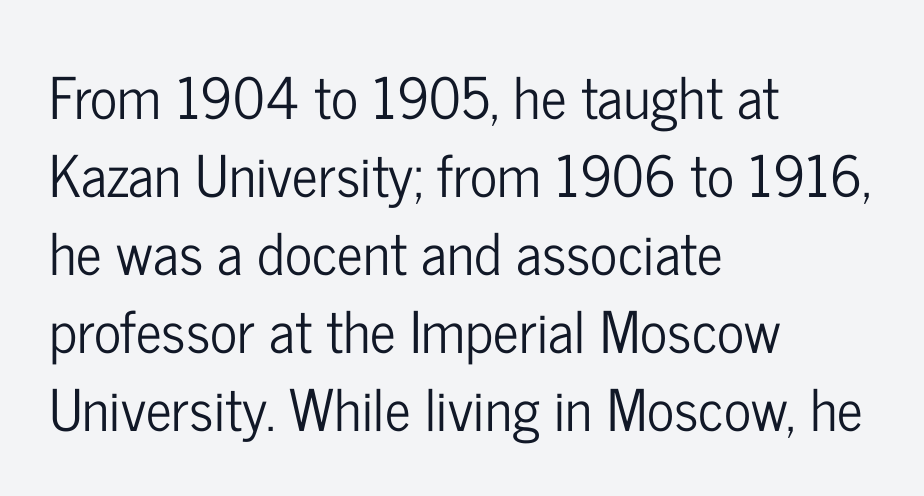
{"serif": "no", "italic": "no", "width": "condensed", "stroke_contrast": "low", "x_height": "medium", "monospaced": "no", "underline": "no", "align": "left", "line_spacing": "normal", "line_spacing_ratio": 1.37, "letter_spacing": "normal", "letter_spacing_em": 0.0, "glyph_px": 57}
